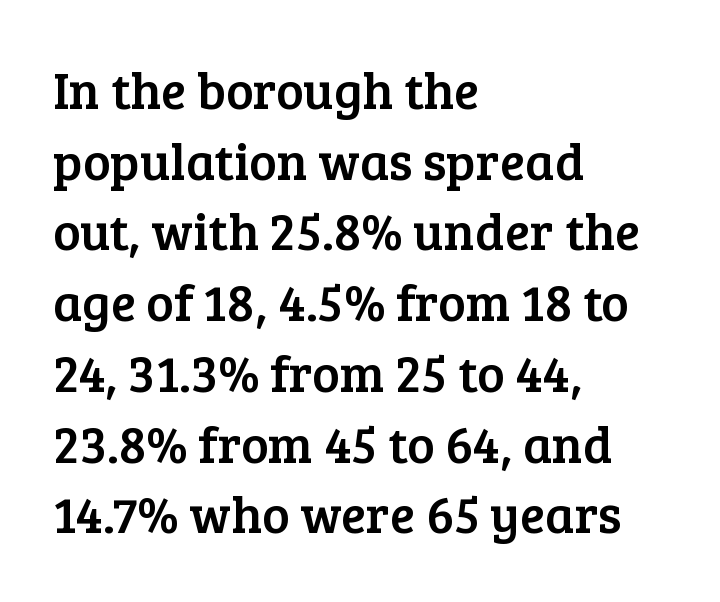
The axis of the letterforms is exactly vertical. Letter spacing: default. The face used here is proportionally spaced, like ordinary book or web type. The specimen omits any rule beneath the text block's lines.
